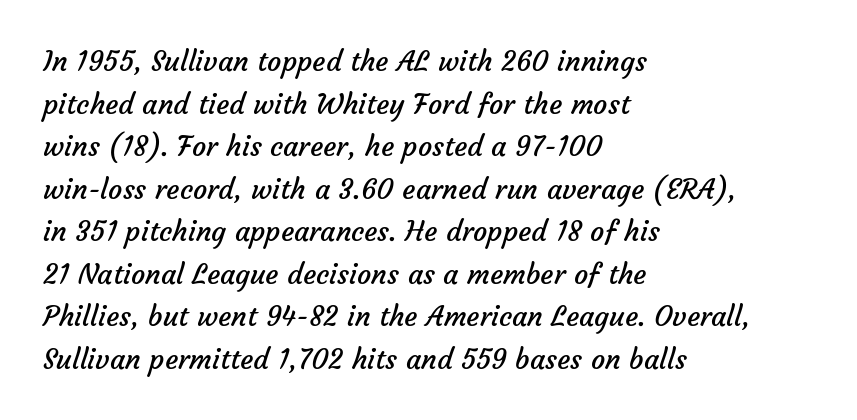
{"serif": "no", "bold": "no", "weight": "regular", "width": "normal", "stroke_contrast": "low", "x_height": "medium", "monospaced": "no", "underline": "no", "align": "left", "line_spacing": "normal", "line_spacing_ratio": 1.52, "letter_spacing": "normal", "letter_spacing_em": 0.0, "glyph_px": 28}
